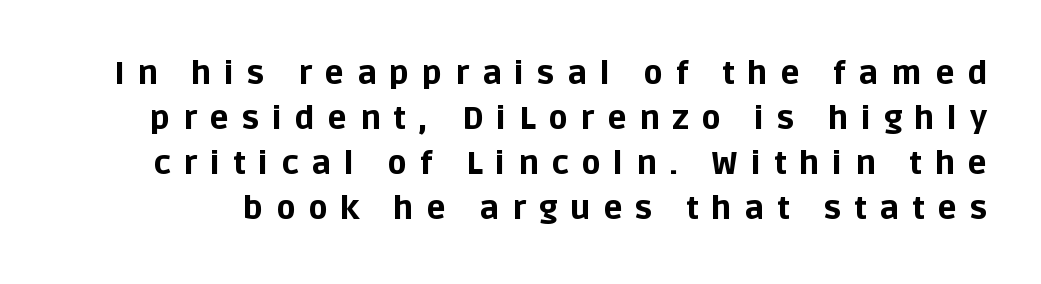
The image shows 32 px bold sans-serif type, upright; set normal line spacing (1.41x), unusually wide letter spacing (+0.4 em), not underlined; low stroke contrast and a large x-height.
